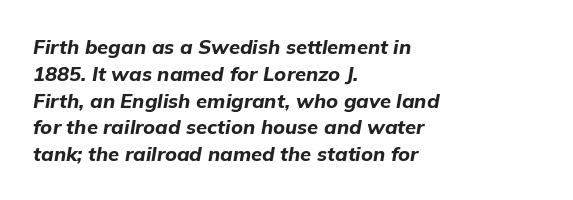
{"italic": "yes", "lean": "right", "slant_degrees": 9, "bold": "yes", "underline": "no", "align": "left", "line_spacing": "normal", "line_spacing_ratio": 1.34, "letter_spacing": "normal", "letter_spacing_em": 0.0, "glyph_px": 20}
